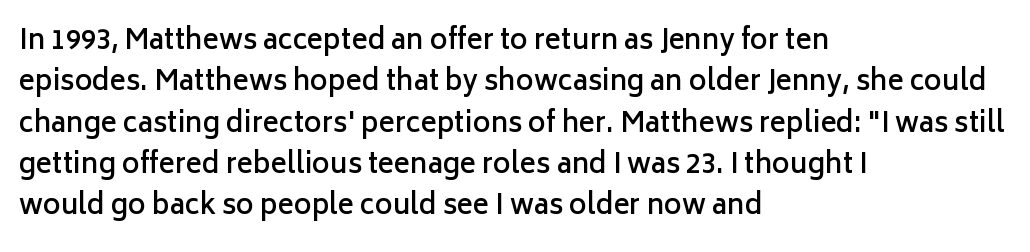
{"italic": "no", "bold": "semi", "underline": "no", "align": "left", "line_spacing": "normal", "line_spacing_ratio": 1.53, "letter_spacing": "normal", "letter_spacing_em": 0.0, "glyph_px": 27}
